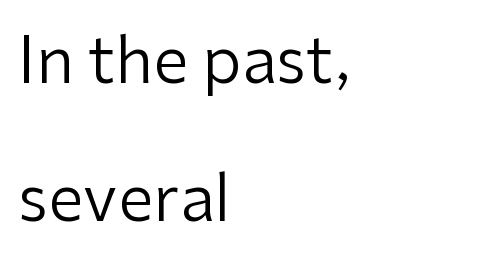
Q: Is the text bold? A: No.
Q: Is the text italic (slanted)? A: No, it is upright.
Q: Is the typeface a serif or a sans-serif typeface? A: Sans-serif.
Q: Is the text underlined? A: No.
Q: How is the paragraph aligned? A: Left-aligned.
Q: Is the spacing between letters normal or unusually wide? A: Normal.
Q: Is the spacing between lines tight, normal or loose? A: Loose.
Q: Width (condensed, normal, or wide)? A: Normal.
Q: Stroke contrast? A: Low.
Q: x-height? A: Medium.
Q: Monospaced? A: No.
